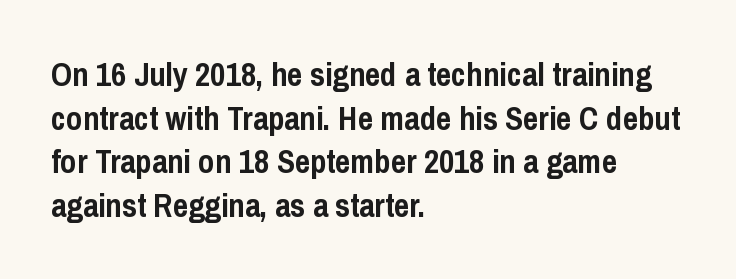
These lines are rendered in a variable-pitch font. The lettering stays uniformly vertical, giving the passage a roman look. The lines sit at an ordinary, default distance from one another. Nope, no serifs anywhere on these letters. The space directly below the letters is spotless.
